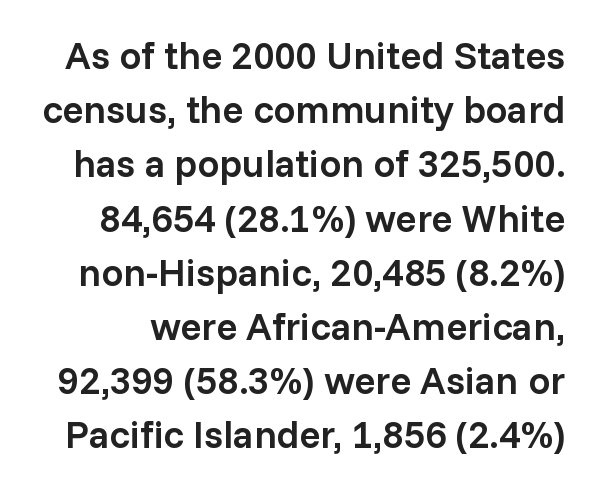
{"serif": "no", "italic": "no", "bold": "semi", "weight": "semibold", "width": "normal", "stroke_contrast": "low", "x_height": "medium", "monospaced": "no", "underline": "no", "line_spacing": "normal", "line_spacing_ratio": 1.39, "letter_spacing": "normal", "letter_spacing_em": 0.0, "glyph_px": 39}
